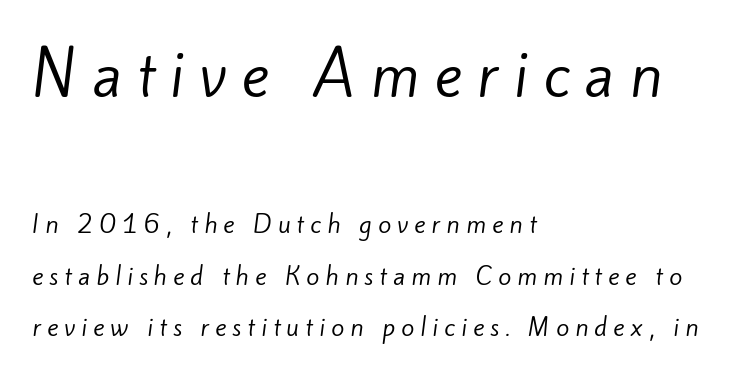
{"serif": "no", "bold": "no", "weight": "regular", "width": "normal", "stroke_contrast": "low", "x_height": "small", "monospaced": "no", "underline": "no", "align": "left", "line_spacing": "loose", "line_spacing_ratio": 2.15, "letter_spacing": "wide", "letter_spacing_em": 0.25, "larger_block": "first", "size_ratio": 2.46, "glyph_px": 59}
